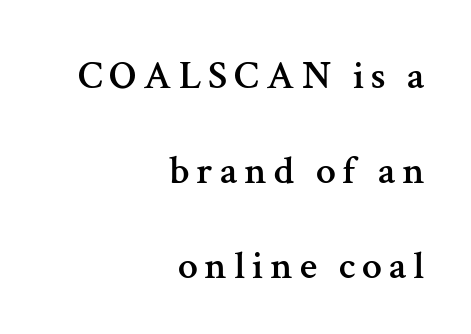
Q: Is the text italic (slanted)? A: No, it is upright.
Q: Is the typeface a serif or a sans-serif typeface? A: Serif.
Q: Is the text underlined? A: No.
Q: How is the paragraph aligned? A: Right-aligned.
Q: Is the spacing between lines tight, normal or loose? A: Loose.
Q: Width (condensed, normal, or wide)? A: Normal.
Q: Stroke contrast? A: Medium.
Q: x-height? A: Medium.
Q: Monospaced? A: No.
